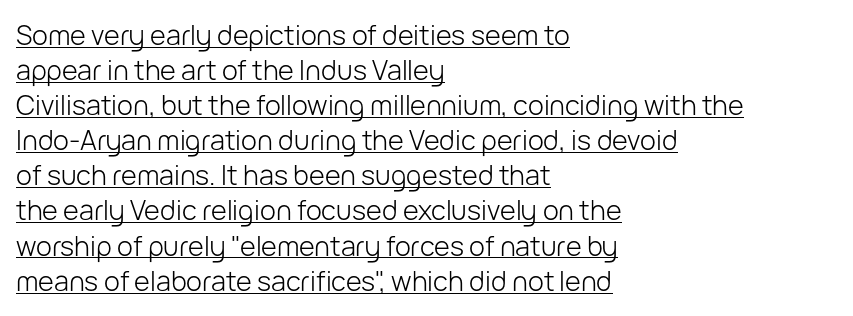
The image shows 27 px text type, upright; set left-aligned, normal line spacing (1.3x), normal letter spacing, underlined.
